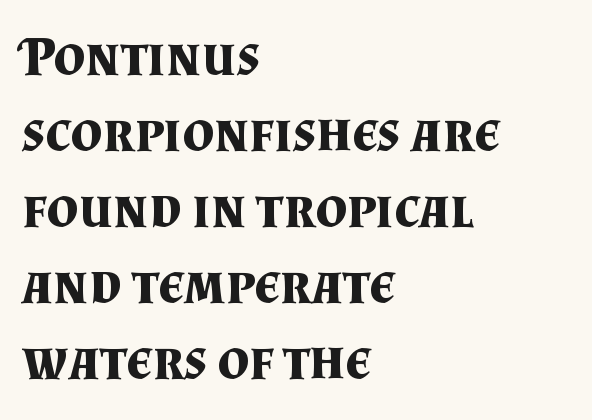
The passage is arranged the way most books set body copy — flush left. Unlike a clean sans, this face finishes its strokes with serifs. The typography opts for an upright posture over an oblique one. A typesetter would call this leading conventional body-copy spacing.
